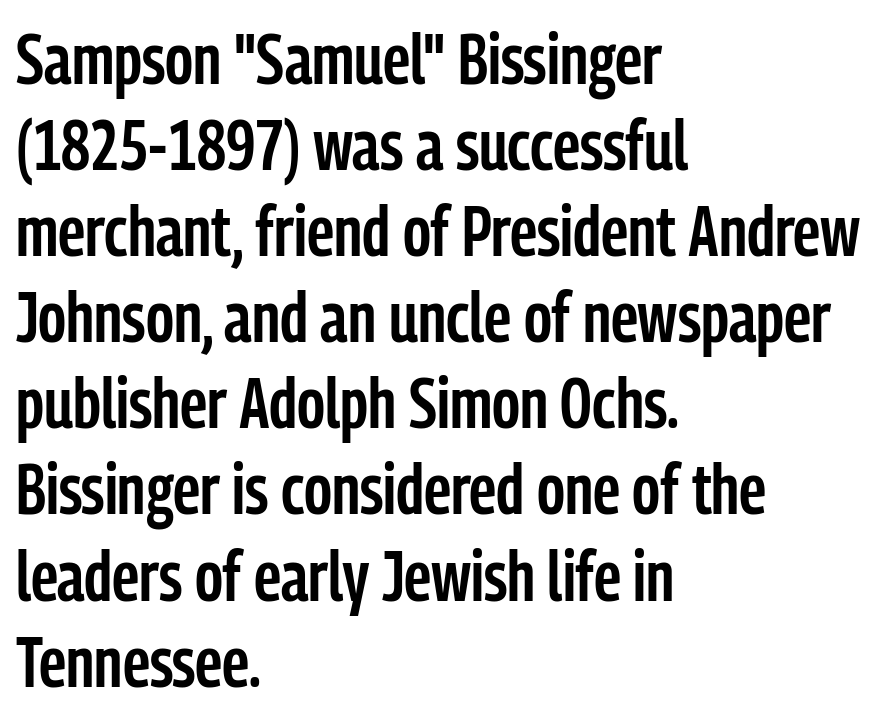
The image shows 70 px semibold, condensed sans-serif type, upright; set left-aligned, line spacing 1.23x, normal letter spacing, not underlined; low stroke contrast and a medium x-height.
